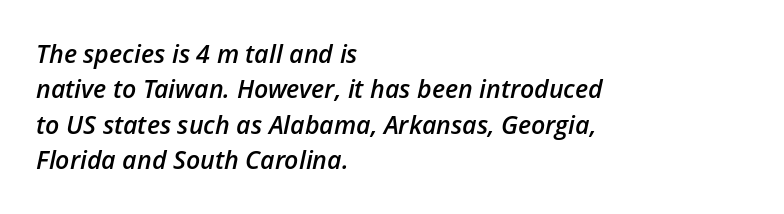
Q: Is the text bold? A: Semi-bold.
Q: Is the text italic (slanted)? A: Yes, it leans right by about 12 degrees.
Q: Is the text underlined? A: No.
Q: How is the paragraph aligned? A: Left-aligned.
Q: Is the spacing between letters normal or unusually wide? A: Normal.
Q: Is the spacing between lines tight, normal or loose? A: Normal.
